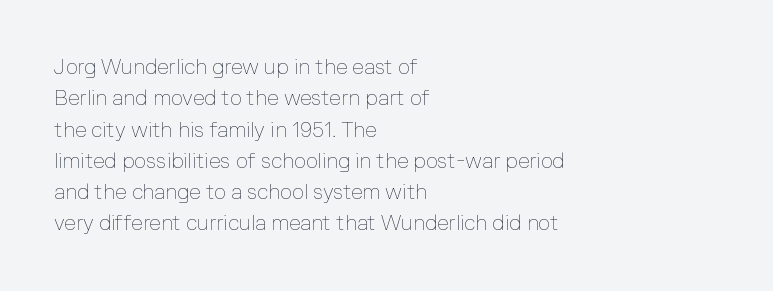
Ordinary non-slanted type is in use. Honestly, the row spacing looks completely unremarkable. These lines keep a tight, regular rhythm from letter to letter. These lines stack with their left ends in a neat column.
